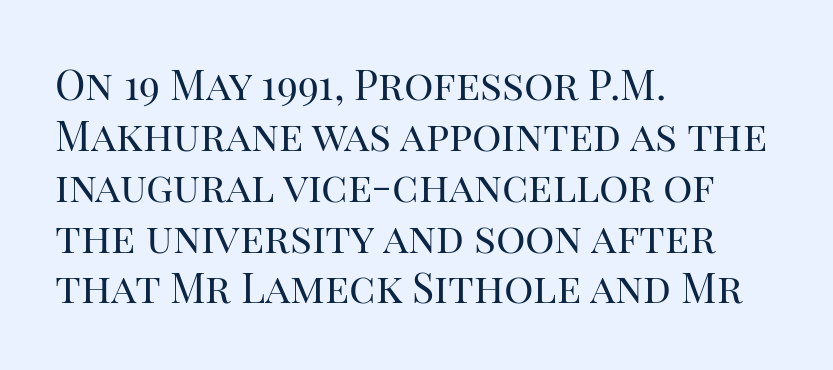
Q: Is the text bold? A: No.
Q: Is the text italic (slanted)? A: No, it is upright.
Q: Is the typeface a serif or a sans-serif typeface? A: Serif.
Q: Is the text underlined? A: No.
Q: How is the paragraph aligned? A: Left-aligned.
Q: Is the spacing between letters normal or unusually wide? A: Normal.
Q: Width (condensed, normal, or wide)? A: Normal.
Q: Stroke contrast? A: High.
Q: x-height? A: Large.
Q: Monospaced? A: No.
